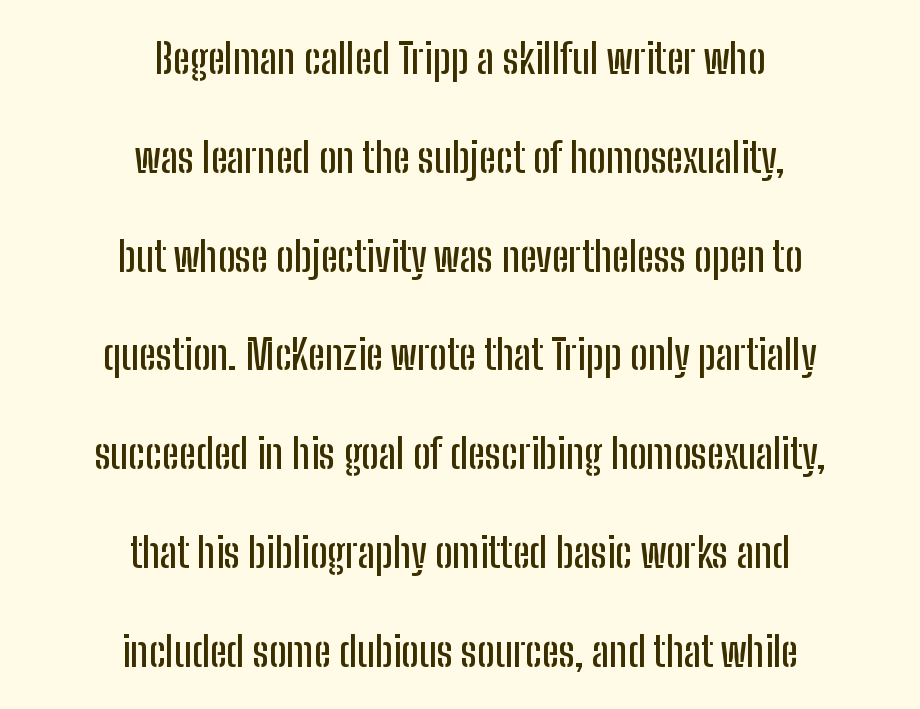
Q: Is the text italic (slanted)? A: No, it is upright.
Q: Is the typeface a serif or a sans-serif typeface? A: Sans-serif.
Q: Is the text underlined? A: No.
Q: How is the paragraph aligned? A: Centered.
Q: Is the spacing between letters normal or unusually wide? A: Normal.
Q: Is the spacing between lines tight, normal or loose? A: Loose.
Q: Width (condensed, normal, or wide)? A: Condensed.
Q: Stroke contrast? A: Low.
Q: x-height? A: Medium.
Q: Monospaced? A: No.
